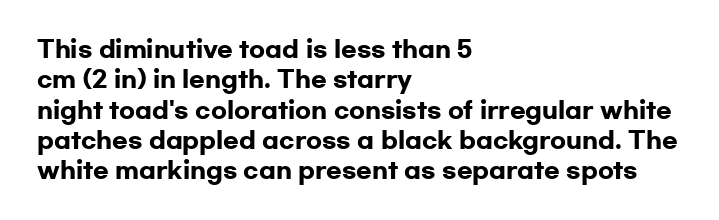
Q: Is the text bold? A: Yes.
Q: Is the text italic (slanted)? A: No, it is upright.
Q: Is the text underlined? A: No.
Q: How is the paragraph aligned? A: Left-aligned.
Q: Is the spacing between letters normal or unusually wide? A: Normal.
Q: Is the spacing between lines tight, normal or loose? A: Normal.
